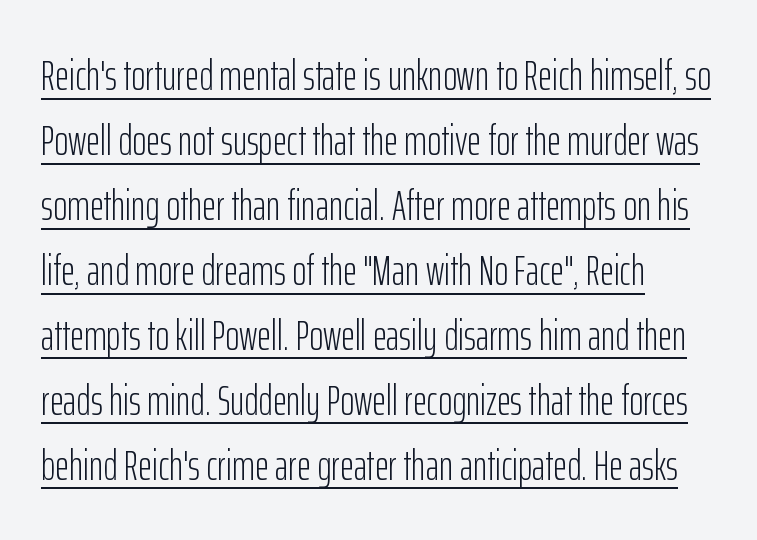
The image shows 43 px light, condensed sans-serif type, upright; set left-aligned, normal line spacing (1.51x), normal letter spacing, underlined; low stroke contrast and a medium x-height.
